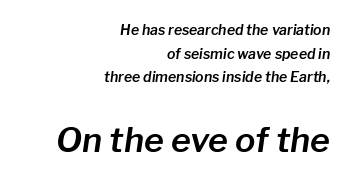
Q: Is the text italic (slanted)? A: Yes, it leans right by about 8 degrees.
Q: Is the text underlined? A: No.
Q: How is the paragraph aligned? A: Right-aligned.
Q: Is the spacing between letters normal or unusually wide? A: Normal.
Q: Is the spacing between lines tight, normal or loose? A: Normal.
Q: Which block of text is set in a larger size, the first (top) or the second (bottom)? A: The second (bottom) one.
Q: Width (condensed, normal, or wide)? A: Normal.
Q: Stroke contrast? A: Low.
Q: x-height? A: Medium.
Q: Monospaced? A: No.
